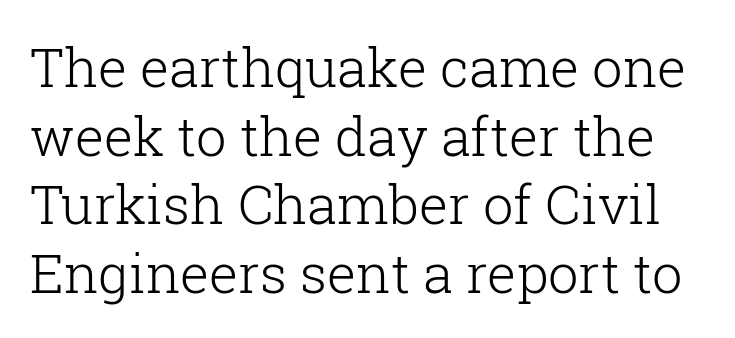
The rendering keeps characters at their native spacing. Does the type have serifs? Yes, each stem ends in a small foot. Note the varied advance widths — an 'i' is clearly narrower than an 'm'. The font sits on the lighter half of the weight spectrum, regular included. Line spacing here is normal.
